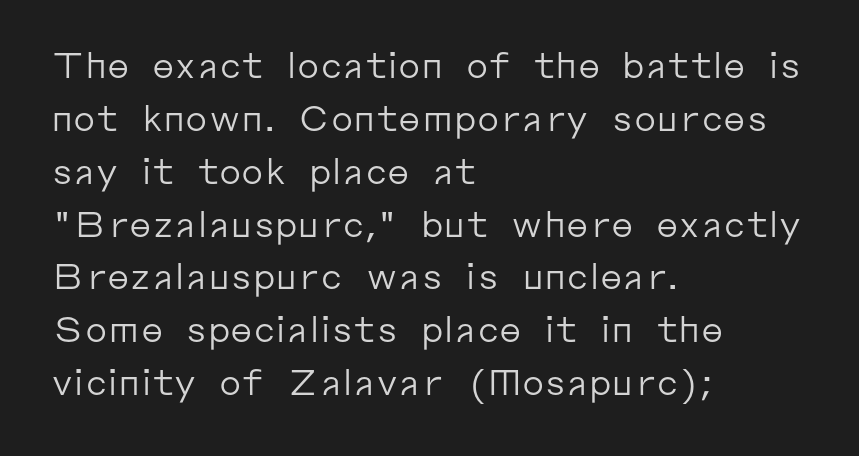
Q: Is the text bold? A: No.
Q: Is the text italic (slanted)? A: No, it is upright.
Q: Is the typeface a serif or a sans-serif typeface? A: Sans-serif.
Q: Is the text underlined? A: No.
Q: How is the paragraph aligned? A: Left-aligned.
Q: Is the spacing between letters normal or unusually wide? A: Normal.
Q: Is the spacing between lines tight, normal or loose? A: Normal.
Q: Width (condensed, normal, or wide)? A: Normal.
Q: Stroke contrast? A: Low.
Q: x-height? A: Medium.
Q: Monospaced? A: No.
